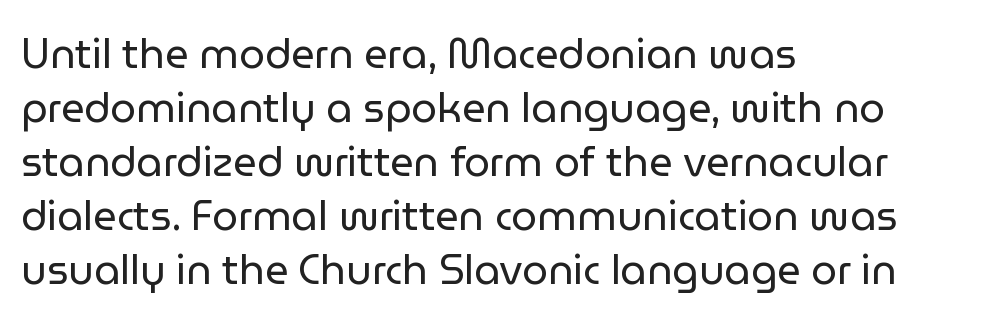
{"serif": "no", "italic": "no", "bold": "no", "weight": "regular", "width": "normal", "stroke_contrast": "low", "x_height": "medium", "monospaced": "no", "underline": "no", "align": "left", "line_spacing": "normal", "line_spacing_ratio": 1.32, "letter_spacing": "normal", "letter_spacing_em": 0.0, "glyph_px": 41}
